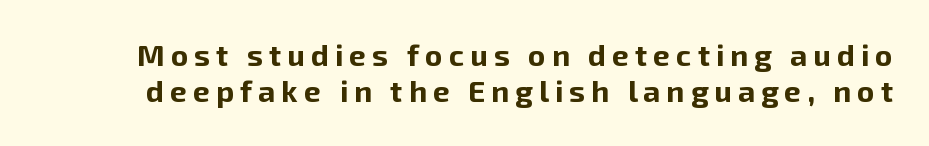
The image shows 30 px bold sans-serif type, upright; set line spacing 1.21x, unusually wide letter spacing (+0.2 em), not underlined; low stroke contrast and a medium x-height.
